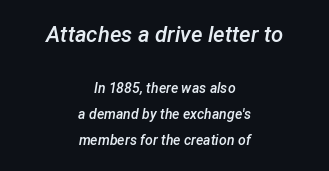
A bit beefed up — I'd call it semibold rather than bold. Look at the glyph heights: the upper group is clearly the bigger setting. The whole block is typeset with a tilt. The horizontal fit of the characters is conventional and even. Descenders hang freely into open space.
